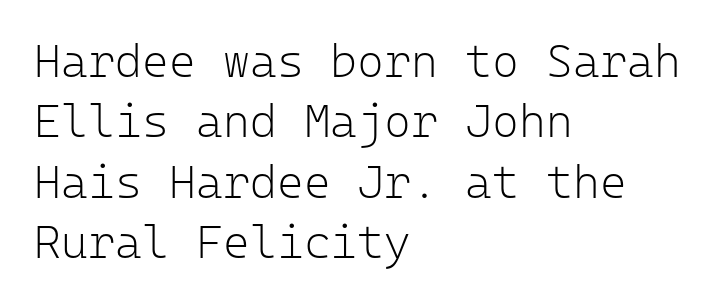
The image shows 46 px light sans-serif type, upright, monospaced; set left-aligned, normal line spacing (1.31x), normal letter spacing, not underlined; low stroke contrast and a medium x-height.
